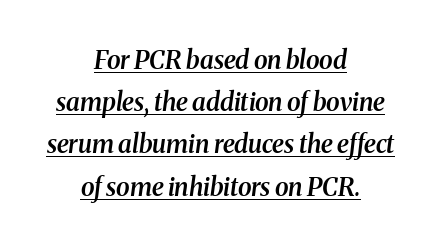
Bold? Not quite — semibold, heavier than regular but stopping short. The glyphs look as if they've been sheared to an angle. Casual observation: everything's sitting right in the middle. The leading is moderate, giving the passage an even texture. Glance below the letters and you will spot a drawn line. The letterforms sit shoulder to shoulder at normal distance.
